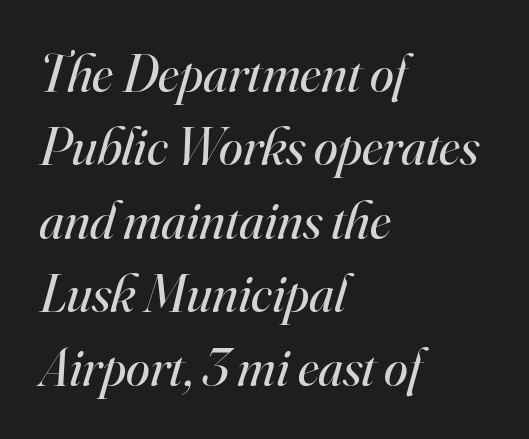
Q: Is the text bold? A: No.
Q: Is the text italic (slanted)? A: Yes, it leans right by about 16 degrees.
Q: Is the typeface a serif or a sans-serif typeface? A: Serif.
Q: Is the text underlined? A: No.
Q: How is the paragraph aligned? A: Left-aligned.
Q: Is the spacing between letters normal or unusually wide? A: Normal.
Q: Is the spacing between lines tight, normal or loose? A: Normal.
Q: Width (condensed, normal, or wide)? A: Normal.
Q: Stroke contrast? A: High.
Q: x-height? A: Small.
Q: Monospaced? A: No.
